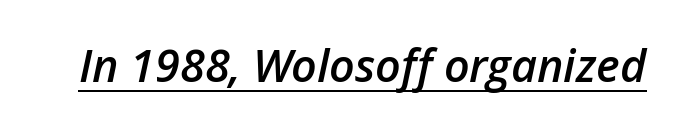
The image shows 45 px semibold type, italic (leaning right); set normal letter spacing, underlined; low stroke contrast and a medium x-height.
